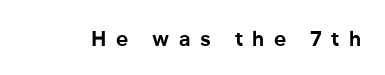
Q: Is the text bold? A: Yes.
Q: Is the text italic (slanted)? A: No, it is upright.
Q: Is the text underlined? A: No.
Q: Is the spacing between letters normal or unusually wide? A: Unusually wide.
